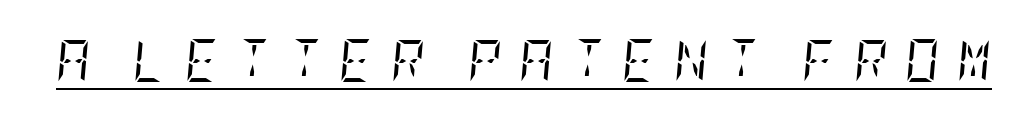
Italic? Definitely — the glyphs are oblique. The specimen includes a rule beneath the text block's lines. Ink coverage per letter is moderate at most. There is plenty of visible air inserted between adjacent glyphs. Letterform terminals end in serifs throughout the passage.
